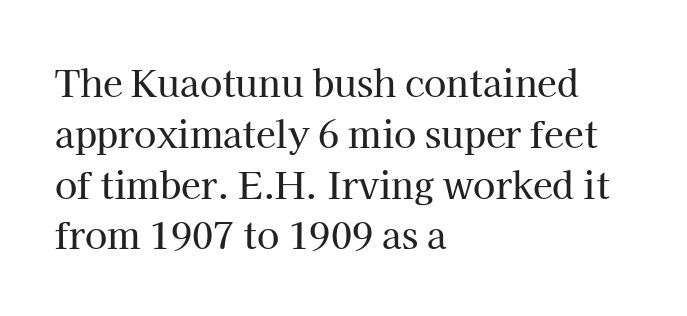
{"serif": "yes", "italic": "no", "width": "normal", "stroke_contrast": "high", "x_height": "medium", "monospaced": "no", "underline": "no", "align": "left", "line_spacing": "normal", "line_spacing_ratio": 1.41, "letter_spacing": "normal", "letter_spacing_em": 0.0, "glyph_px": 36}
